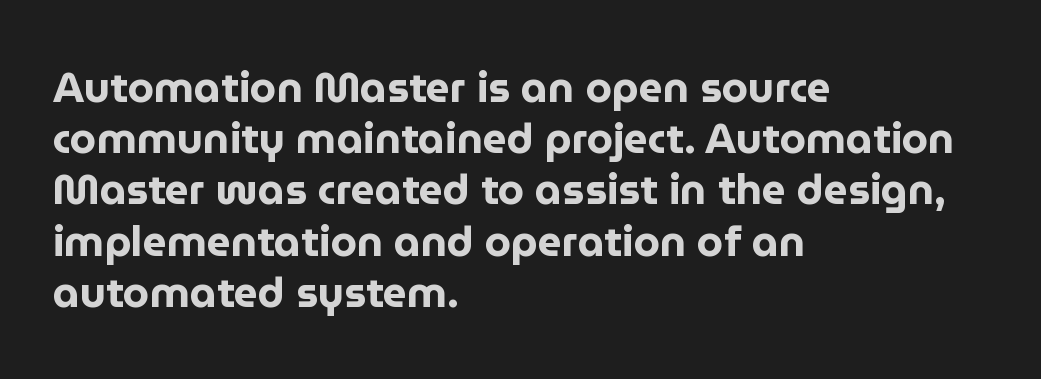
The image shows 42 px bold sans-serif type, upright; set left-aligned, line spacing 1.22x, normal letter spacing, not underlined; low stroke contrast and a medium x-height.
